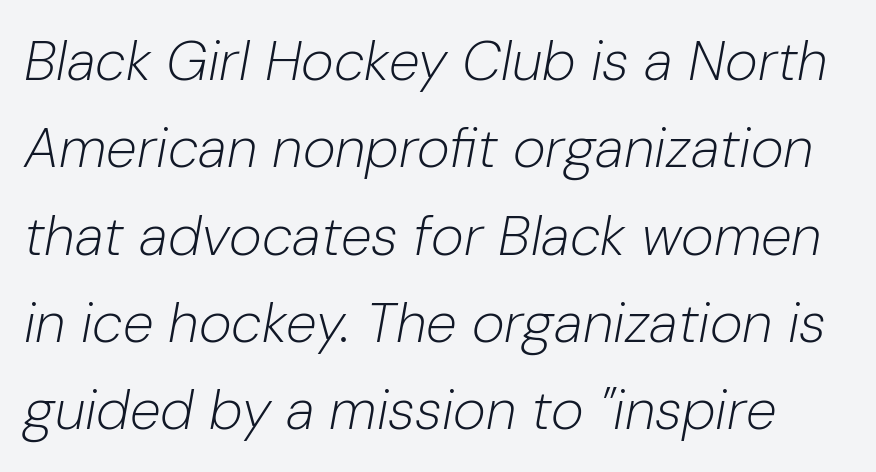
Q: Is the text bold? A: No.
Q: Is the text italic (slanted)? A: Yes, it leans right by about 10 degrees.
Q: Is the text underlined? A: No.
Q: Is the spacing between letters normal or unusually wide? A: Normal.
Q: Is the spacing between lines tight, normal or loose? A: Normal.
Q: Width (condensed, normal, or wide)? A: Normal.
Q: Stroke contrast? A: Low.
Q: x-height? A: Medium.
Q: Monospaced? A: No.
